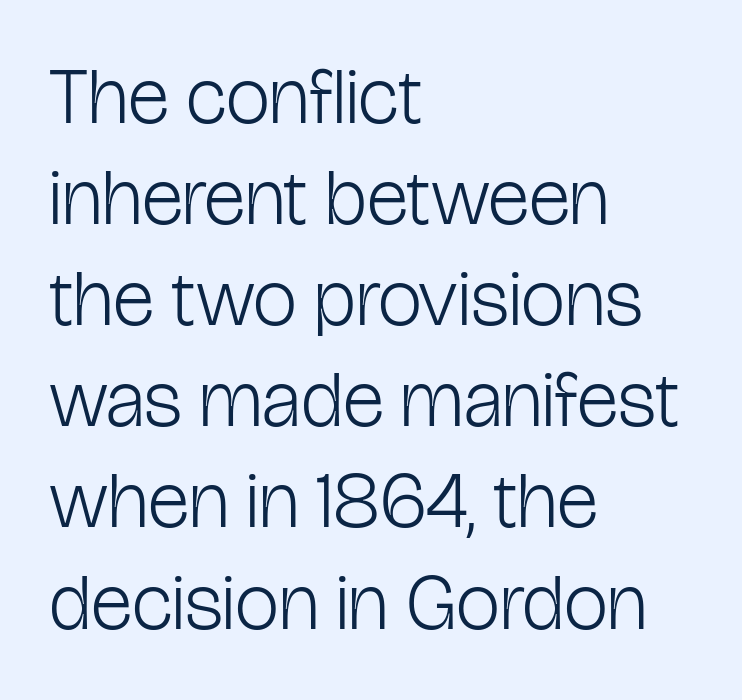
{"serif": "no", "italic": "no", "bold": "no", "weight": "light", "width": "condensed", "stroke_contrast": "low", "x_height": "medium", "monospaced": "no", "underline": "no", "align": "left", "line_spacing": "normal", "line_spacing_ratio": 1.28, "letter_spacing": "normal", "letter_spacing_em": 0.0, "glyph_px": 79}
